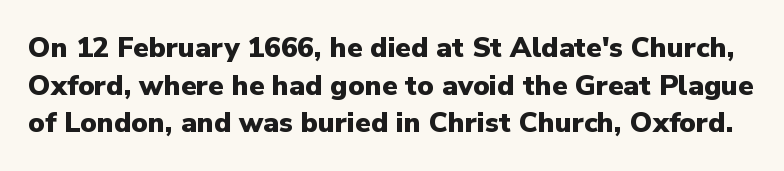
{"serif": "no", "italic": "no", "bold": "yes", "weight": "heavy", "width": "normal", "stroke_contrast": "low", "x_height": "medium", "monospaced": "no", "underline": "no", "line_spacing": "normal", "line_spacing_ratio": 1.34, "letter_spacing": "normal", "letter_spacing_em": 0.0, "glyph_px": 28}
